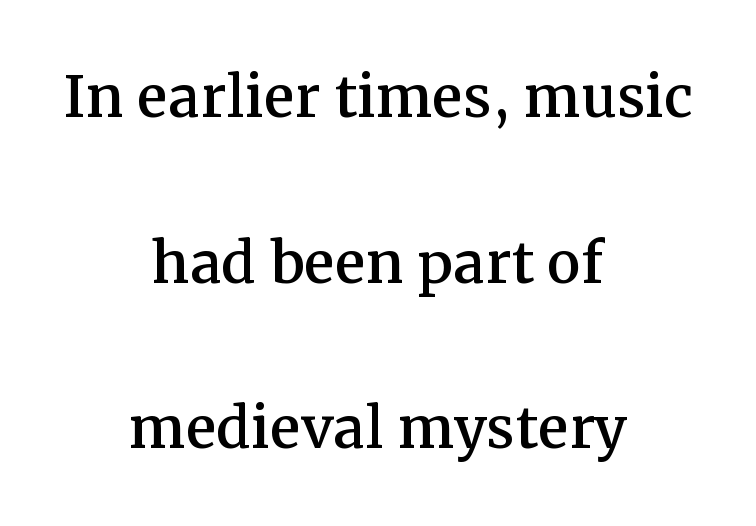
{"serif": "yes", "italic": "no", "width": "normal", "stroke_contrast": "medium", "x_height": "medium", "monospaced": "no", "underline": "no", "align": "center", "line_spacing": "loose", "line_spacing_ratio": 2.18, "letter_spacing": "normal", "letter_spacing_em": 0.0, "glyph_px": 76}
